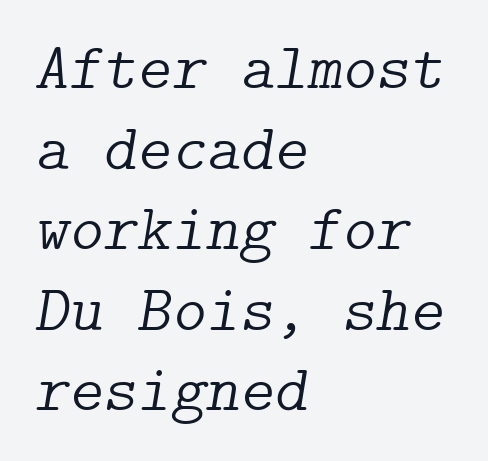
Q: Is the text bold? A: No.
Q: Is the text italic (slanted)? A: Yes, it leans right by about 9 degrees.
Q: Is the typeface a serif or a sans-serif typeface? A: Serif.
Q: Is the text underlined? A: No.
Q: How is the paragraph aligned? A: Left-aligned.
Q: Is the spacing between letters normal or unusually wide? A: Normal.
Q: Width (condensed, normal, or wide)? A: Normal.
Q: Stroke contrast? A: Low.
Q: x-height? A: Medium.
